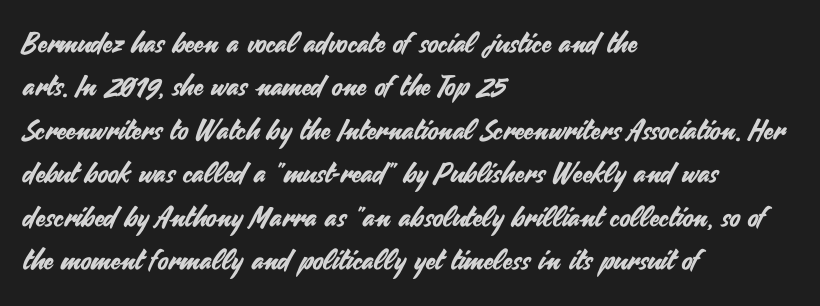
The image shows 28 px sans-serif type; set left-aligned, normal line spacing (1.55x), normal letter spacing, not underlined; medium stroke contrast and a small x-height.
